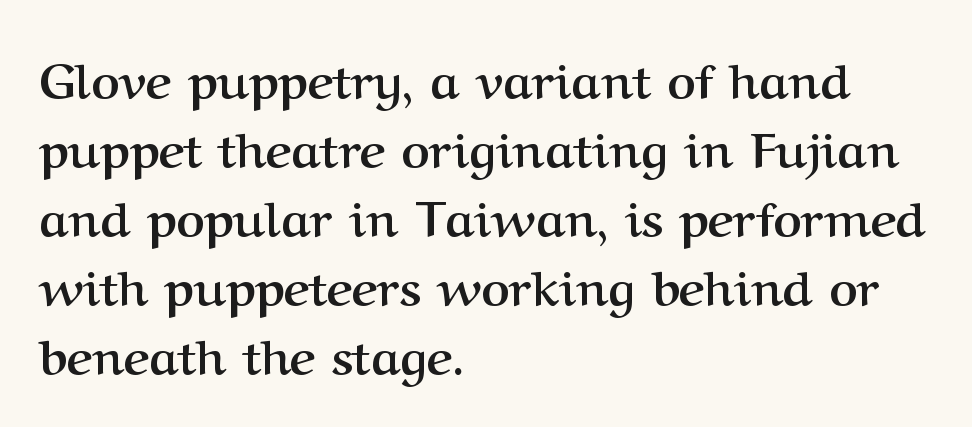
The image shows 49 px semibold serif type, upright; set left-aligned, normal line spacing (1.41x), normal letter spacing, not underlined; medium stroke contrast and a medium x-height.
